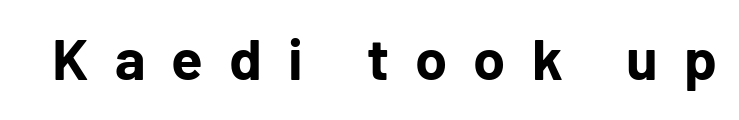
Summary of weight: heavy, a full bold. The typeface chosen for these lines omits serifs. These lines are rendered in a variable-pitch font. The tracking jumps out immediately: characters are airy and widely separated. It's the straight-up-and-down kind of type. A bare baseline throughout the passage.
